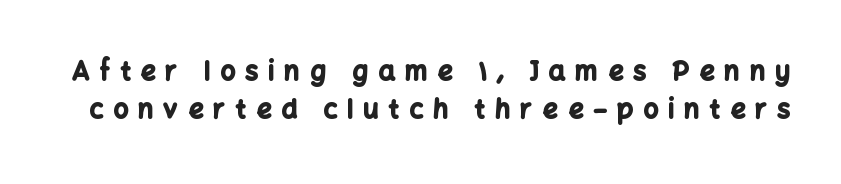
Q: Is the text bold? A: Yes.
Q: Is the text italic (slanted)? A: No, it is upright.
Q: Is the text underlined? A: No.
Q: Is the spacing between letters normal or unusually wide? A: Unusually wide.
Q: Is the spacing between lines tight, normal or loose? A: Normal.
